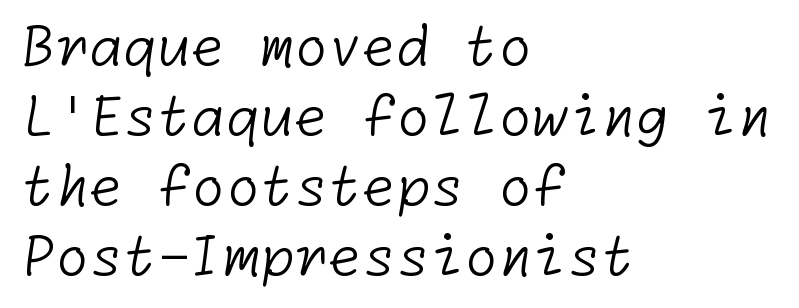
Spacing between characters is what you'd get straight out of the box. Is the block centered? No — it sits flush against the left margin. The rendering shows plain stroke endings on the letterforms — a sans-serif design. The space between consecutive lines is moderate.
